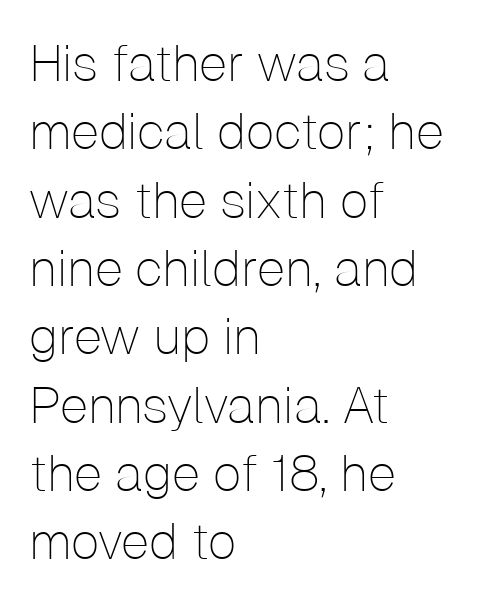
The image shows 51 px thin sans-serif type, upright; set left-aligned, normal line spacing (1.34x), normal letter spacing, not underlined; low stroke contrast and a medium x-height.
